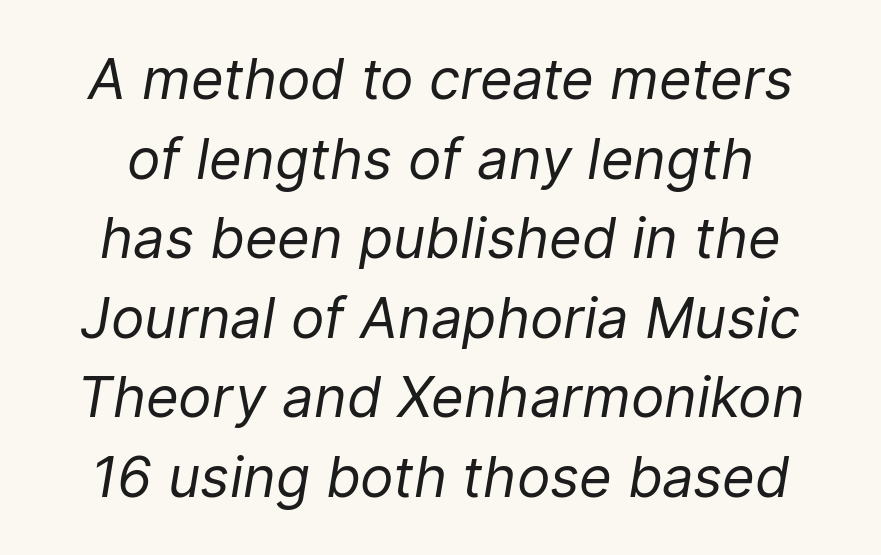
{"italic": "yes", "lean": "right", "slant_degrees": 9, "bold": "no", "weight": "regular", "width": "normal", "stroke_contrast": "low", "x_height": "medium", "monospaced": "no", "underline": "no", "line_spacing": "normal", "line_spacing_ratio": 1.42, "letter_spacing": "normal", "letter_spacing_em": 0.0, "glyph_px": 56}
